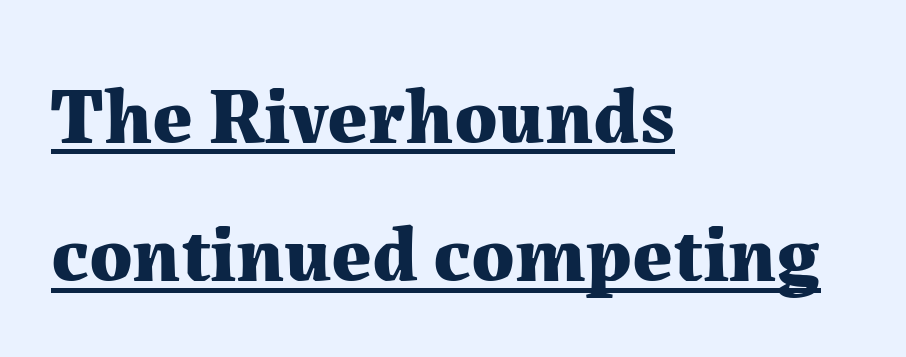
{"serif": "yes", "italic": "no", "bold": "yes", "weight": "bold", "width": "normal", "stroke_contrast": "medium", "x_height": "medium", "monospaced": "no", "underline": "yes", "align": "left", "line_spacing_ratio": 1.73, "letter_spacing": "normal", "letter_spacing_em": 0.0, "glyph_px": 80}
